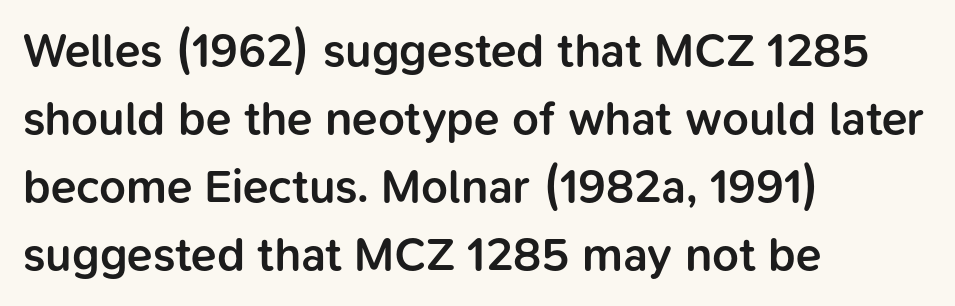
Leading: standard. Emphasis by weight is partial: semibold. Each word holds together tightly as a unit, with standard inter-letter gaps. Classification — sans serif.
